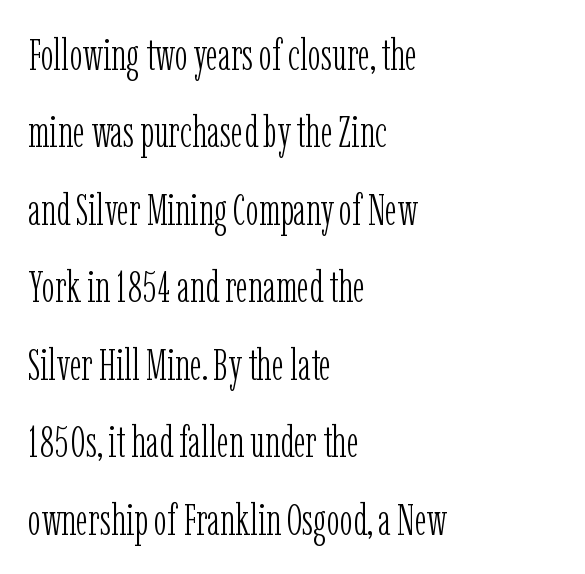
Teacher's note: observe the even left margin — that is flush-left alignment. Spacing verdict: proportional, widths tailored to each character. The typeface has the unassuming heft of standard copy or less. Letters rest on an invisible, unmarked baseline. Letterform terminals end in serifs throughout the passage.
